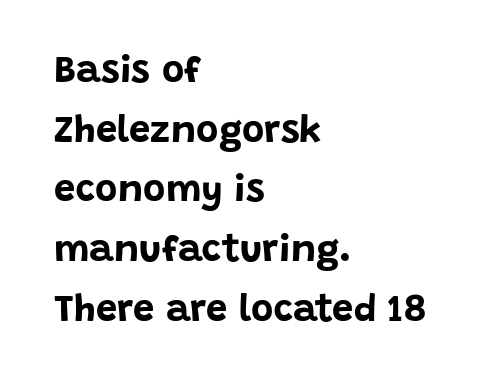
{"serif": "no", "italic": "no", "bold": "yes", "weight": "bold", "width": "normal", "stroke_contrast": "low", "x_height": "large", "monospaced": "no", "underline": "no", "align": "left", "line_spacing": "normal", "line_spacing_ratio": 1.57, "letter_spacing": "normal", "letter_spacing_em": 0.0, "glyph_px": 38}
